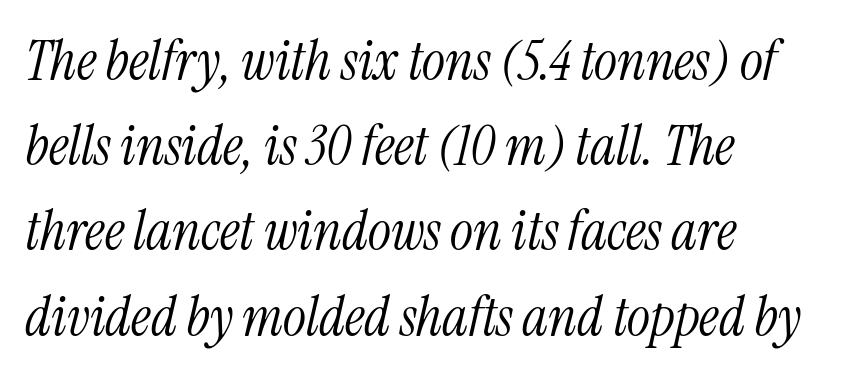
Classification — serif. Weight: in the light-to-regular range. Does extra space separate the letters? No, they use regular spacing. Has an underline been added? It has not.
